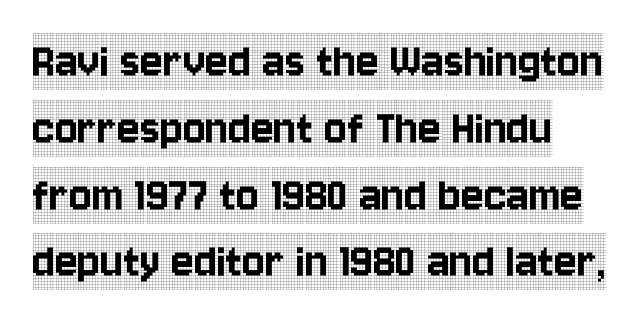
The image shows 53 px condensed serif type, upright; set normal line spacing (1.26x), normal letter spacing, not underlined; a large x-height.
